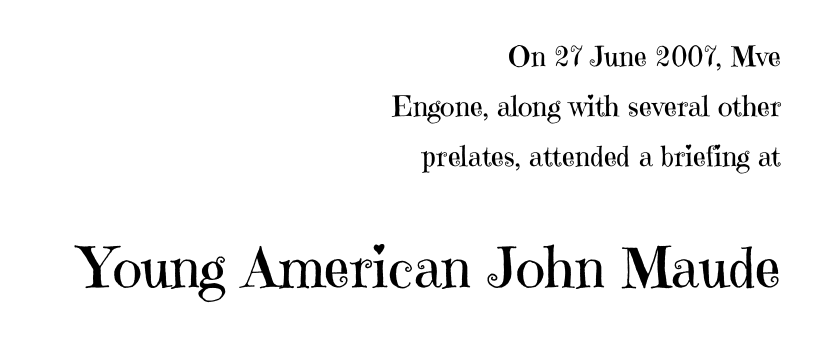
Q: Is the text bold? A: No.
Q: Is the text italic (slanted)? A: No, it is upright.
Q: Is the typeface a serif or a sans-serif typeface? A: Serif.
Q: Is the text underlined? A: No.
Q: How is the paragraph aligned? A: Right-aligned.
Q: Is the spacing between letters normal or unusually wide? A: Normal.
Q: Which block of text is set in a larger size, the first (top) or the second (bottom)? A: The second (bottom) one.
Q: Width (condensed, normal, or wide)? A: Normal.
Q: Stroke contrast? A: High.
Q: x-height? A: Medium.
Q: Monospaced? A: No.
